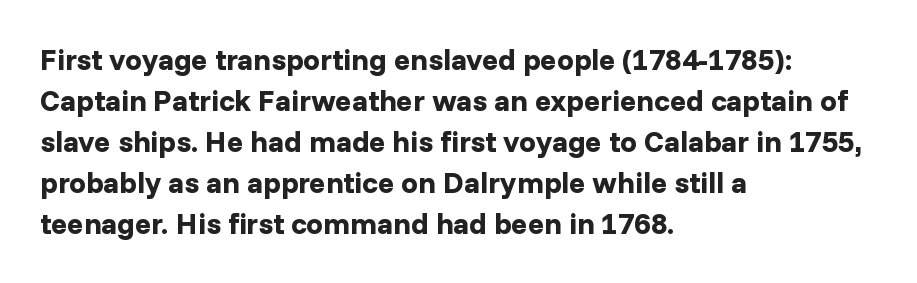
Q: Is the text bold? A: Yes.
Q: Is the text italic (slanted)? A: No, it is upright.
Q: Is the typeface a serif or a sans-serif typeface? A: Sans-serif.
Q: Is the text underlined? A: No.
Q: How is the paragraph aligned? A: Left-aligned.
Q: Is the spacing between letters normal or unusually wide? A: Normal.
Q: Is the spacing between lines tight, normal or loose? A: Normal.
Q: Width (condensed, normal, or wide)? A: Normal.
Q: Stroke contrast? A: Low.
Q: x-height? A: Medium.
Q: Monospaced? A: No.
